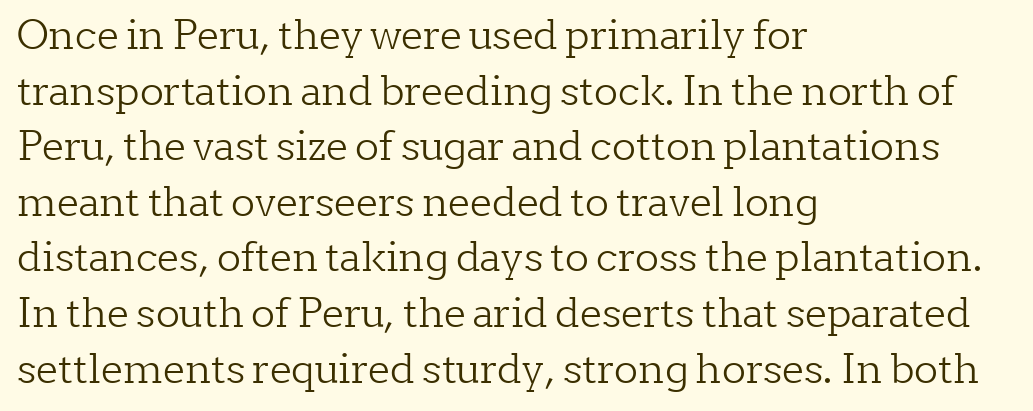
The image shows 40 px light serif type, upright; set left-aligned, normal line spacing (1.39x), normal letter spacing, not underlined; low stroke contrast and a medium x-height.
